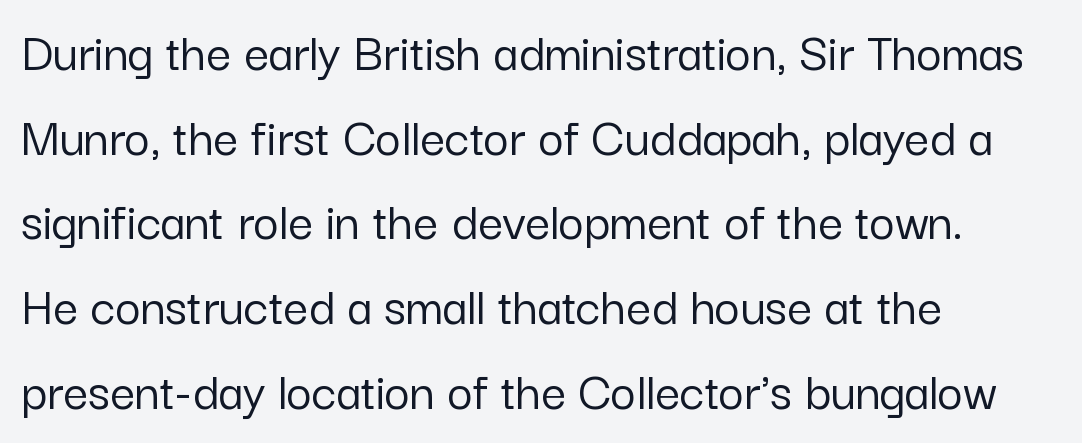
Q: Is the text italic (slanted)? A: No, it is upright.
Q: Is the typeface a serif or a sans-serif typeface? A: Sans-serif.
Q: Is the text underlined? A: No.
Q: How is the paragraph aligned? A: Left-aligned.
Q: Is the spacing between letters normal or unusually wide? A: Normal.
Q: Is the spacing between lines tight, normal or loose? A: Normal.
Q: Width (condensed, normal, or wide)? A: Normal.
Q: Stroke contrast? A: Low.
Q: x-height? A: Medium.
Q: Monospaced? A: No.
